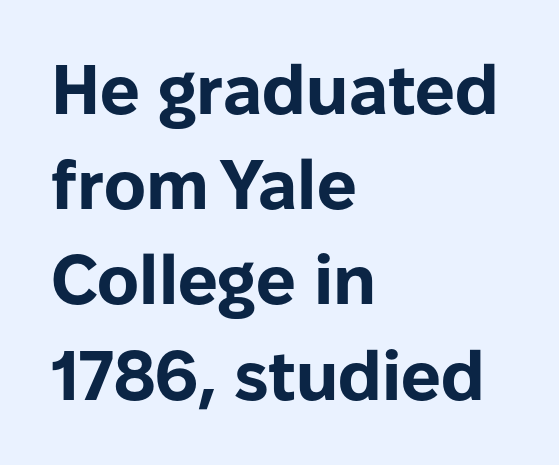
The image shows 70 px bold sans-serif type, upright; set left-aligned, normal line spacing (1.36x), normal letter spacing, not underlined; low stroke contrast and a medium x-height.
